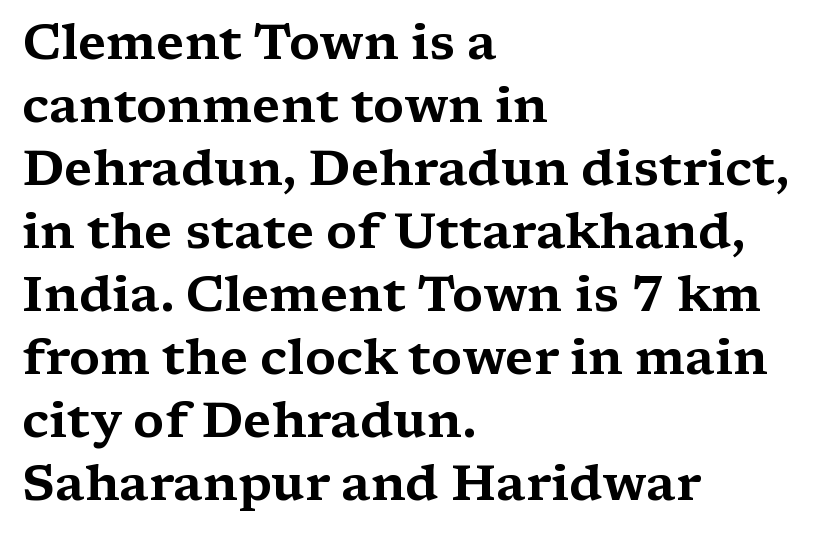
{"serif": "yes", "italic": "no", "width": "wide", "stroke_contrast": "medium", "x_height": "medium", "monospaced": "no", "underline": "no", "align": "left", "line_spacing": "normal", "line_spacing_ratio": 1.26, "letter_spacing": "normal", "letter_spacing_em": 0.0, "glyph_px": 50}
